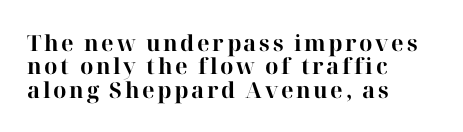
Q: Is the text bold? A: Yes.
Q: Is the text italic (slanted)? A: No, it is upright.
Q: Is the text underlined? A: No.
Q: How is the paragraph aligned? A: Left-aligned.
Q: Is the spacing between lines tight, normal or loose? A: Tight.
